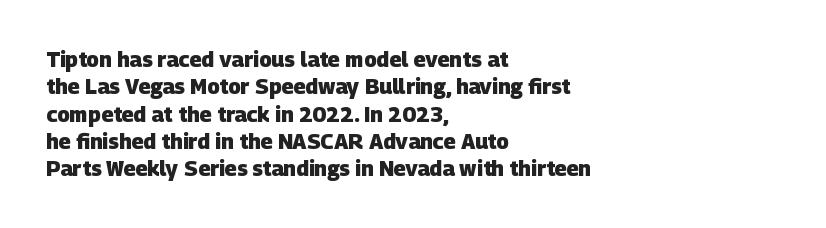
The image shows 21 px bold type; set left-aligned, normal line spacing (1.3x), normal letter spacing, not underlined.
